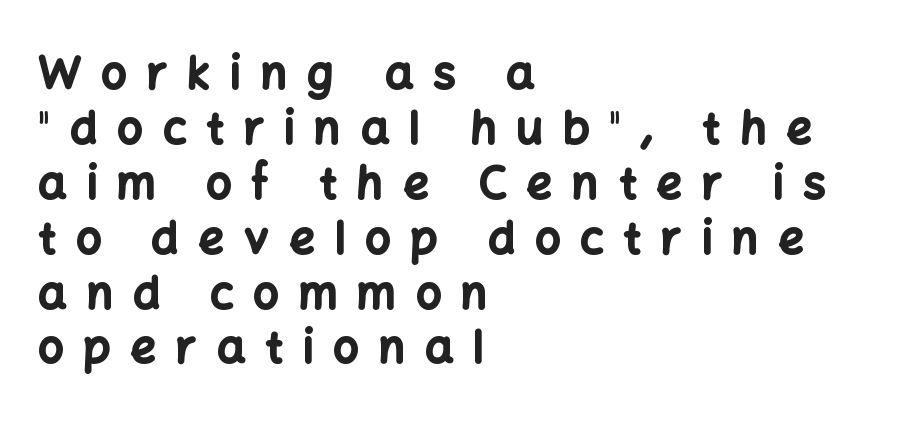
{"serif": "no", "italic": "no", "bold": "yes", "weight": "bold", "width": "normal", "stroke_contrast": "low", "x_height": "medium", "monospaced": "no", "underline": "no", "align": "left", "line_spacing_ratio": 1.22, "letter_spacing": "wide", "letter_spacing_em": 0.44, "glyph_px": 45}
